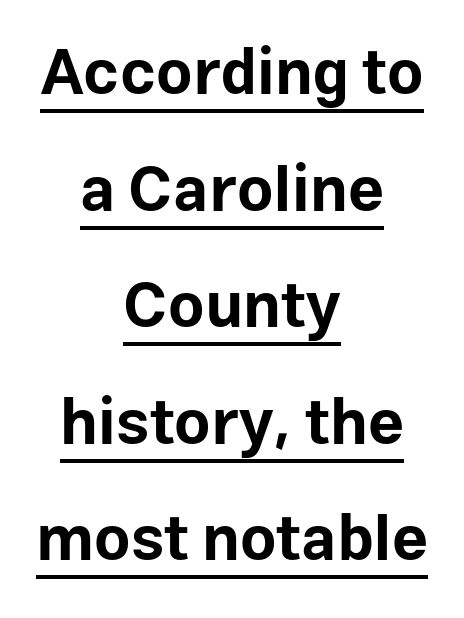
Q: Is the text bold? A: Yes.
Q: Is the text italic (slanted)? A: No, it is upright.
Q: Is the typeface a serif or a sans-serif typeface? A: Sans-serif.
Q: Is the text underlined? A: Yes.
Q: How is the paragraph aligned? A: Centered.
Q: Is the spacing between letters normal or unusually wide? A: Normal.
Q: Width (condensed, normal, or wide)? A: Normal.
Q: Stroke contrast? A: Low.
Q: x-height? A: Medium.
Q: Monospaced? A: No.
